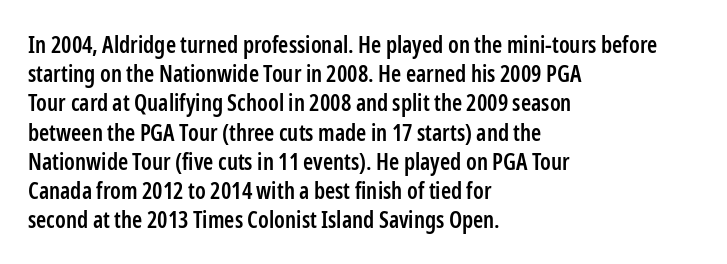
{"italic": "no", "bold": "semi", "underline": "no", "align": "left", "line_spacing": "normal", "line_spacing_ratio": 1.27, "letter_spacing": "normal", "letter_spacing_em": 0.0, "glyph_px": 23}
